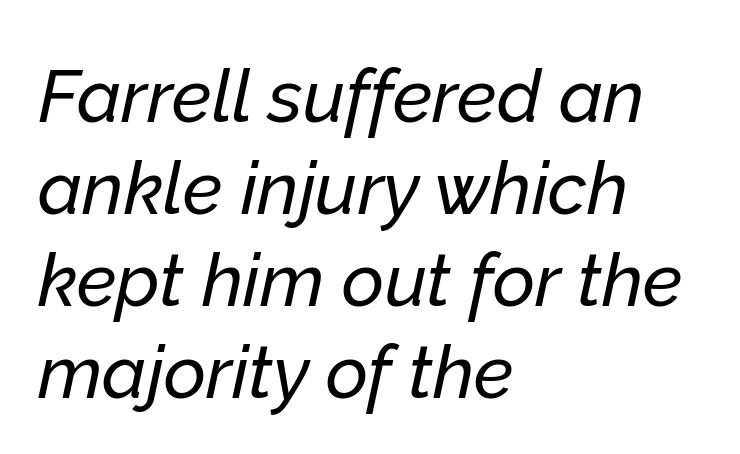
The image shows 73 px text type, italic (leaning right); set left-aligned, normal line spacing (1.26x), normal letter spacing, not underlined; low stroke contrast and a medium x-height.
